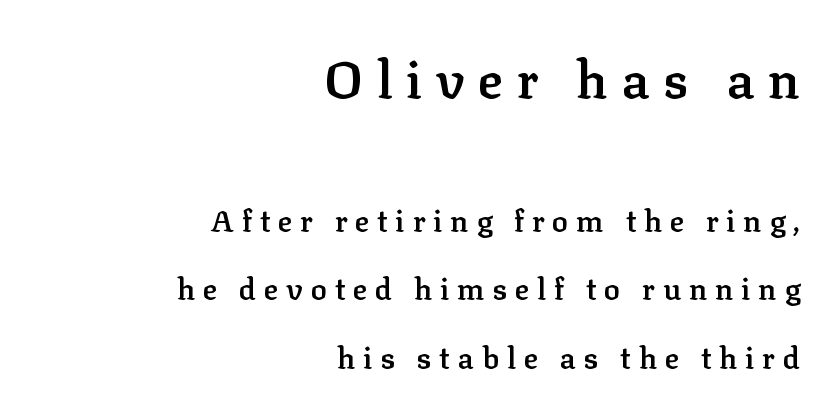
{"serif": "yes", "italic": "no", "bold": "semi", "weight": "semibold", "width": "normal", "stroke_contrast": "low", "x_height": "medium", "monospaced": "no", "underline": "no", "align": "right", "line_spacing": "loose", "line_spacing_ratio": 2.29, "letter_spacing": "wide", "letter_spacing_em": 0.26, "larger_block": "first", "size_ratio": 1.73, "glyph_px": 52}
